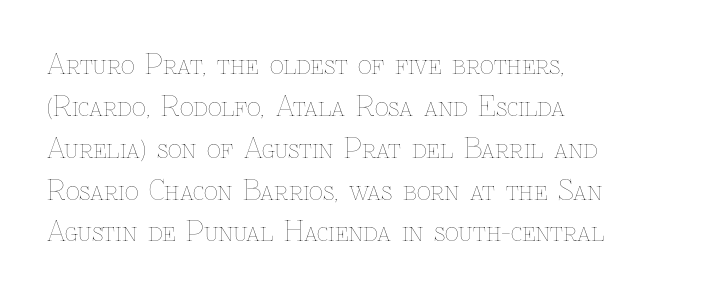
Anything drawn beneath the words? Only blank space. Each word holds together tightly as a unit, with standard inter-letter gaps. Each stroke keeps to a modest, everyday thickness or less. Normally led — the rows are evenly, conventionally spaced. In CSS terms this would be text-align: left. Does the lettering tilt? It doesn't — this is upright.
